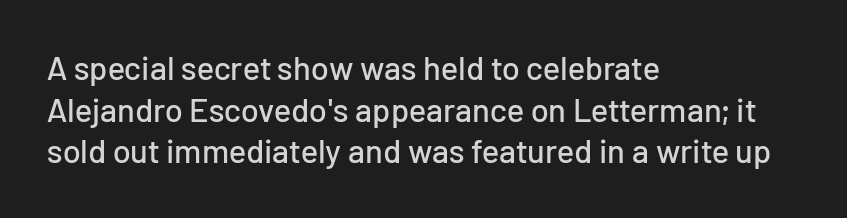
Q: Is the text italic (slanted)? A: No, it is upright.
Q: Is the typeface a serif or a sans-serif typeface? A: Sans-serif.
Q: Is the text underlined? A: No.
Q: How is the paragraph aligned? A: Left-aligned.
Q: Is the spacing between letters normal or unusually wide? A: Normal.
Q: Is the spacing between lines tight, normal or loose? A: Normal.
Q: Width (condensed, normal, or wide)? A: Normal.
Q: Stroke contrast? A: Low.
Q: x-height? A: Medium.
Q: Monospaced? A: No.
